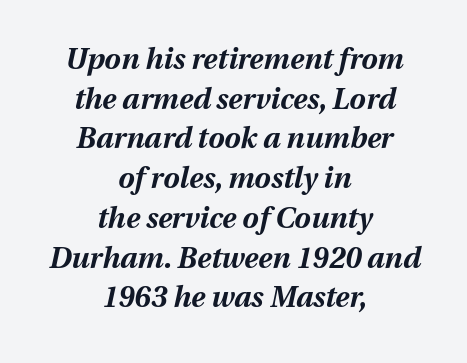
Q: Is the text bold? A: Yes.
Q: Is the text italic (slanted)? A: Yes, it leans right by about 13 degrees.
Q: Is the text underlined? A: No.
Q: How is the paragraph aligned? A: Centered.
Q: Is the spacing between letters normal or unusually wide? A: Normal.
Q: Is the spacing between lines tight, normal or loose? A: Normal.
Q: Width (condensed, normal, or wide)? A: Normal.
Q: Stroke contrast? A: Medium.
Q: x-height? A: Medium.
Q: Monospaced? A: No.
